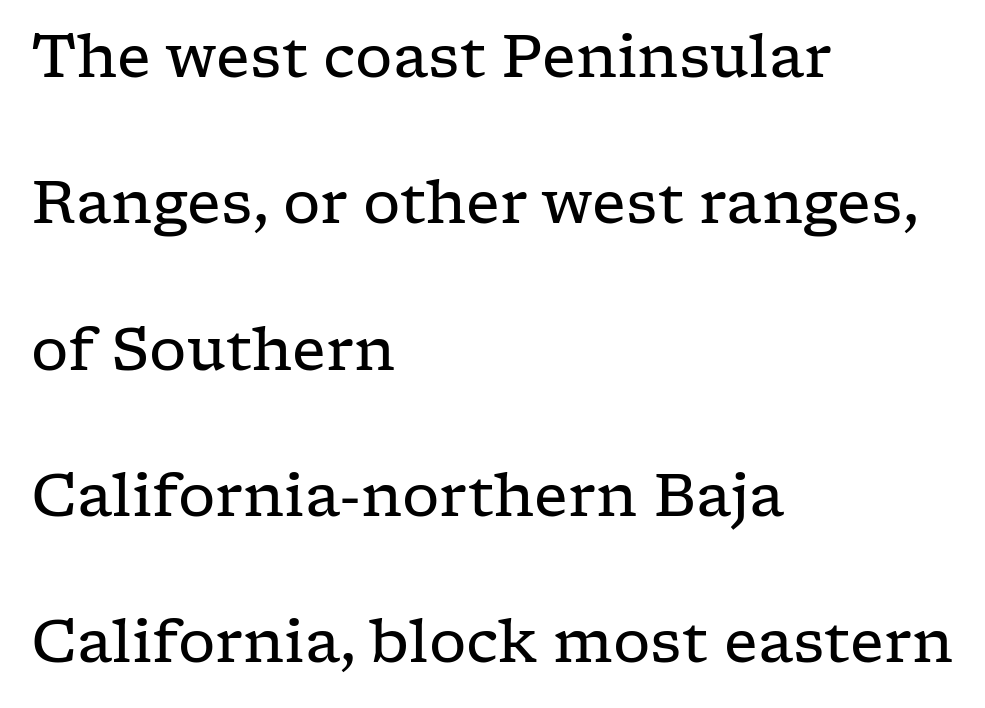
The image shows 59 px regular-weight, wide serif type, upright; set left-aligned, loose line spacing (2.48x), normal letter spacing, not underlined; low stroke contrast and a medium x-height.
